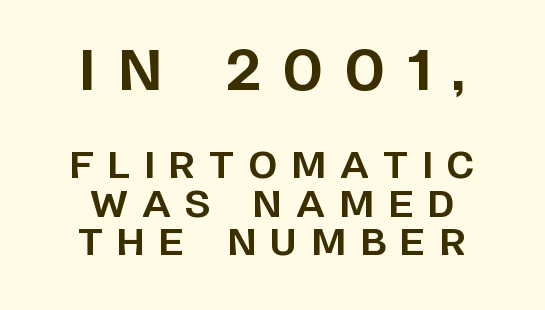
The image shows 56 px bold sans-serif type, upright; set tight line spacing (1.04x), unusually wide letter spacing (+0.39 em), not underlined; the first (top) block is 1.51x larger; low stroke contrast and a large x-height.
